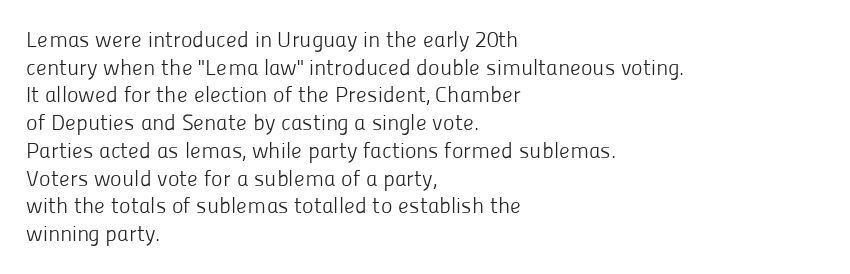
Q: Is the text bold? A: No.
Q: Is the text italic (slanted)? A: No, it is upright.
Q: Is the text underlined? A: No.
Q: How is the paragraph aligned? A: Left-aligned.
Q: Is the spacing between letters normal or unusually wide? A: Normal.
Q: Is the spacing between lines tight, normal or loose? A: Normal.
